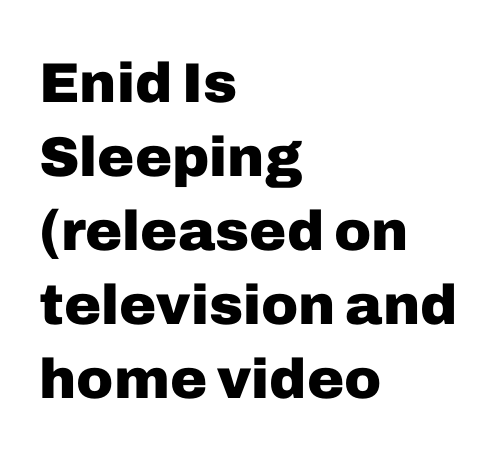
{"serif": "no", "italic": "no", "bold": "yes", "weight": "heavy", "width": "normal", "stroke_contrast": "low", "x_height": "medium", "monospaced": "no", "underline": "no", "align": "left", "line_spacing": "normal", "line_spacing_ratio": 1.32, "letter_spacing": "normal", "letter_spacing_em": 0.0, "glyph_px": 56}
